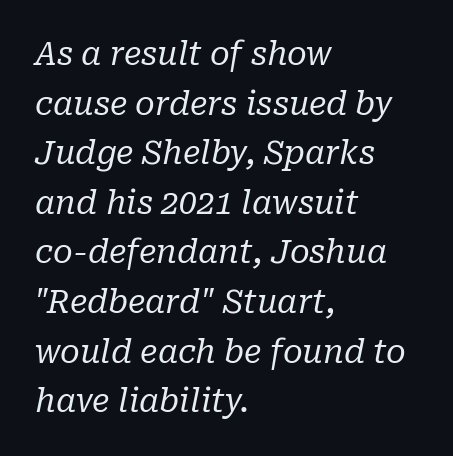
Q: Is the text bold? A: No.
Q: Is the text italic (slanted)? A: Yes, it leans right by about 10 degrees.
Q: Is the typeface a serif or a sans-serif typeface? A: Serif.
Q: Is the text underlined? A: No.
Q: How is the paragraph aligned? A: Left-aligned.
Q: Is the spacing between letters normal or unusually wide? A: Normal.
Q: Is the spacing between lines tight, normal or loose? A: Normal.
Q: Width (condensed, normal, or wide)? A: Normal.
Q: Stroke contrast? A: Low.
Q: x-height? A: Medium.
Q: Monospaced? A: No.
